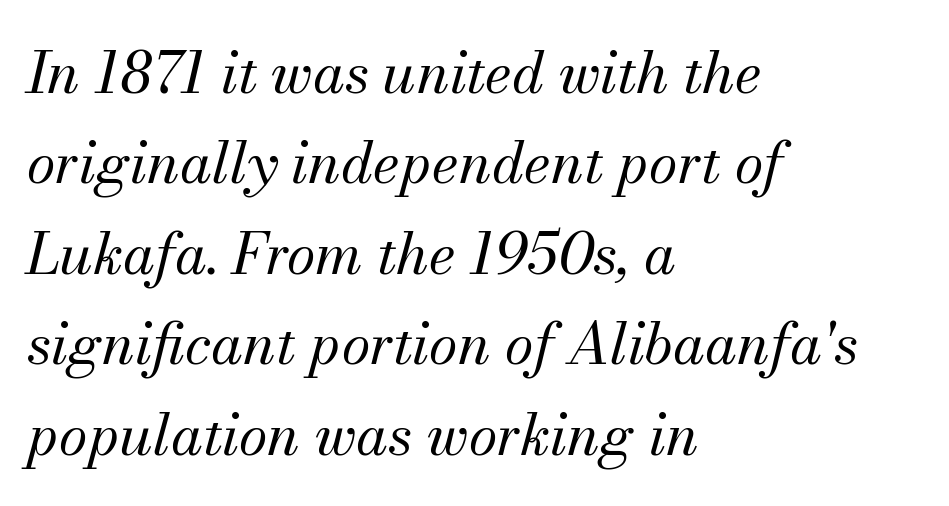
The image shows 58 px regular-weight serif type, italic (leaning right); set left-aligned, normal line spacing (1.56x), normal letter spacing, not underlined; medium stroke contrast and a small x-height.
